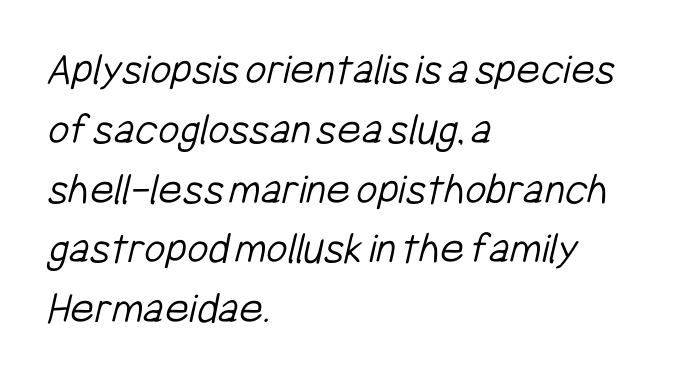
The lines sit at an ordinary, default distance from one another. Caption: multi-line text, flush left, ragged right. The gap between lines stays unmarked. This rendering employs a face without finishing strokes, i.e., a sans-serif. Nobody touched the tracking dial on this one.
